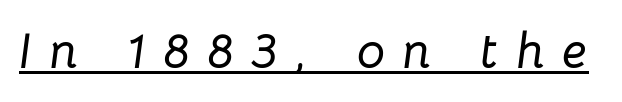
Inter-character spacing is expanded well beyond the font's built-in metrics. The face used here is proportionally spaced, like ordinary book or web type. Descenders here cross a horizontal rule under the line. You can tell it's italic because the verticals aren't actually vertical.
